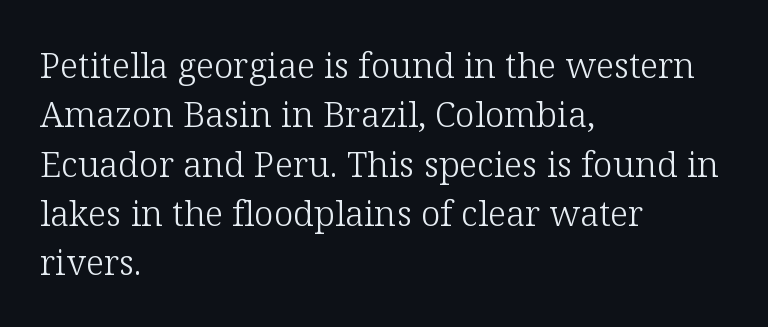
Serifs: yes, visible at the terminals of the letterforms. The vertical gap from one line to the next is medium. Which margin do the lines hug? The left one — the right edge is uneven. The foot of each line stays bare and open. Here the glyphs are tracked normally, forming tight word shapes.
